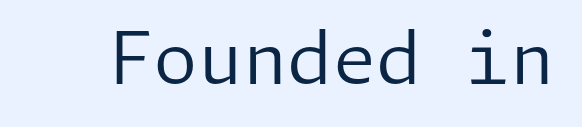
The strokes carry an ordinary text weight at most. Anything drawn beneath the words? Only blank space. The letterforms sit shoulder to shoulder at normal distance. Rendered with straight, roman letterforms. Type style note: lacks serifs.
